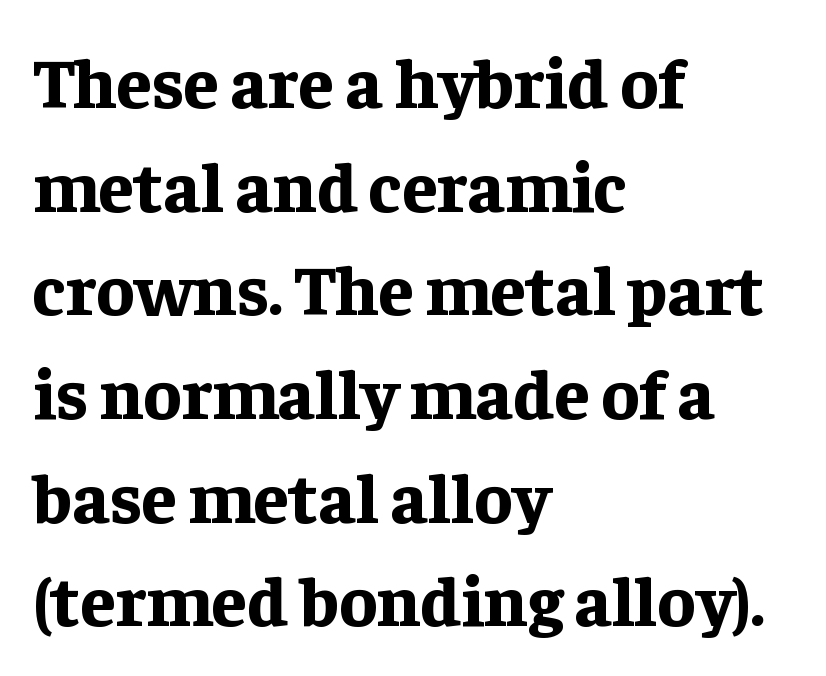
Q: Is the text bold? A: Yes.
Q: Is the text italic (slanted)? A: No, it is upright.
Q: Is the typeface a serif or a sans-serif typeface? A: Serif.
Q: Is the text underlined? A: No.
Q: How is the paragraph aligned? A: Left-aligned.
Q: Is the spacing between letters normal or unusually wide? A: Normal.
Q: Is the spacing between lines tight, normal or loose? A: Normal.
Q: Width (condensed, normal, or wide)? A: Normal.
Q: Stroke contrast? A: Low.
Q: x-height? A: Medium.
Q: Monospaced? A: No.
